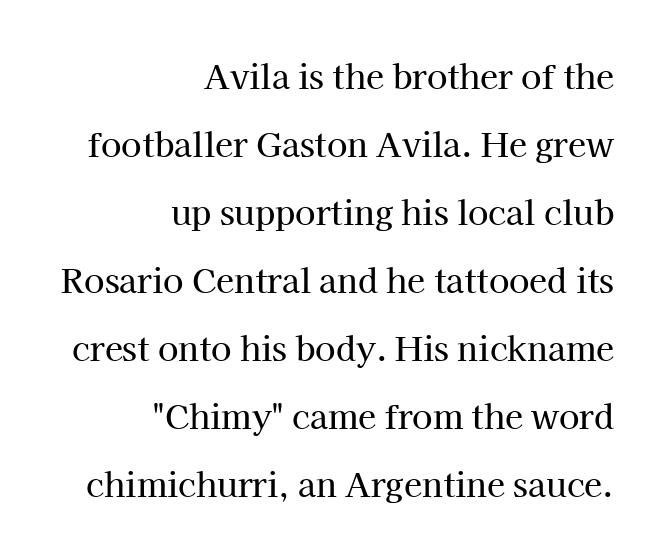
{"serif": "yes", "italic": "no", "width": "normal", "stroke_contrast": "high", "x_height": "medium", "monospaced": "no", "underline": "no", "align": "right", "line_spacing": "loose", "line_spacing_ratio": 2.06, "letter_spacing": "normal", "letter_spacing_em": 0.0, "glyph_px": 33}
